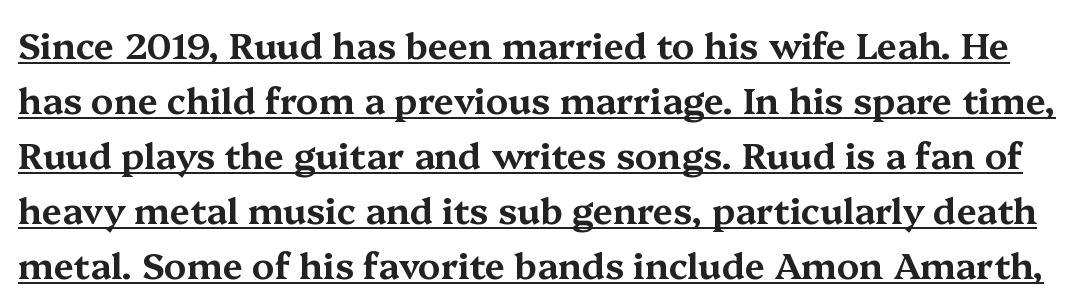
A typesetter would call this proportional, since set widths differ per character. Somebody hit Ctrl+U on this one — the words are underlined. A typesetter would call this zero additional tracking. Vertical strokes here are truly vertical.
